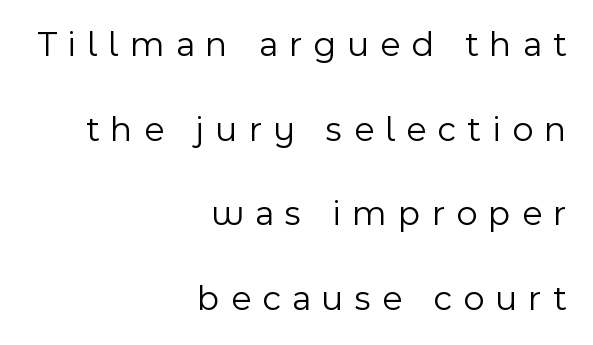
Q: Is the text bold? A: No.
Q: Is the text italic (slanted)? A: No, it is upright.
Q: Is the typeface a serif or a sans-serif typeface? A: Sans-serif.
Q: Is the text underlined? A: No.
Q: How is the paragraph aligned? A: Right-aligned.
Q: Is the spacing between letters normal or unusually wide? A: Unusually wide.
Q: Is the spacing between lines tight, normal or loose? A: Loose.
Q: Width (condensed, normal, or wide)? A: Normal.
Q: x-height? A: Medium.
Q: Monospaced? A: No.
